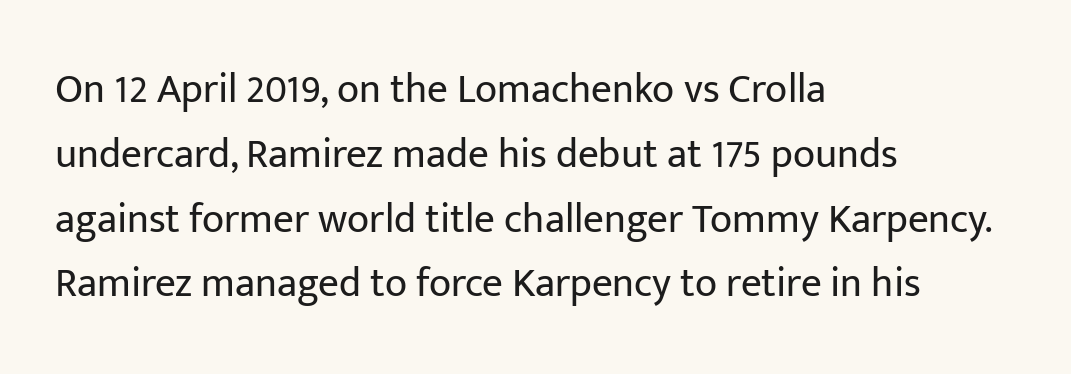
Q: Is the text bold? A: No.
Q: Is the text italic (slanted)? A: No, it is upright.
Q: Is the typeface a serif or a sans-serif typeface? A: Sans-serif.
Q: Is the text underlined? A: No.
Q: How is the paragraph aligned? A: Left-aligned.
Q: Is the spacing between letters normal or unusually wide? A: Normal.
Q: Is the spacing between lines tight, normal or loose? A: Normal.
Q: Width (condensed, normal, or wide)? A: Normal.
Q: Stroke contrast? A: Low.
Q: x-height? A: Medium.
Q: Monospaced? A: No.
